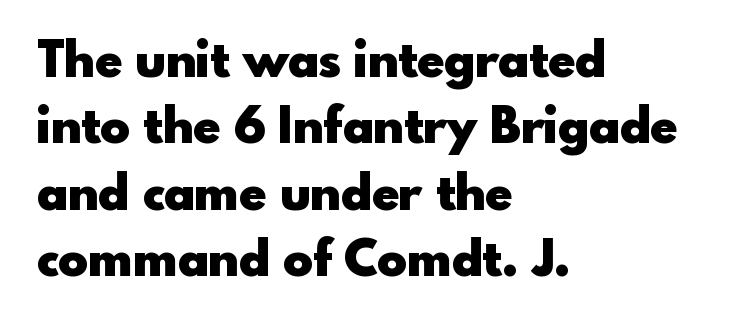
Q: Is the text bold? A: Yes.
Q: Is the text italic (slanted)? A: No, it is upright.
Q: Is the typeface a serif or a sans-serif typeface? A: Sans-serif.
Q: Is the text underlined? A: No.
Q: How is the paragraph aligned? A: Left-aligned.
Q: Is the spacing between letters normal or unusually wide? A: Normal.
Q: Is the spacing between lines tight, normal or loose? A: Normal.
Q: Width (condensed, normal, or wide)? A: Normal.
Q: x-height? A: Small.
Q: Monospaced? A: No.
